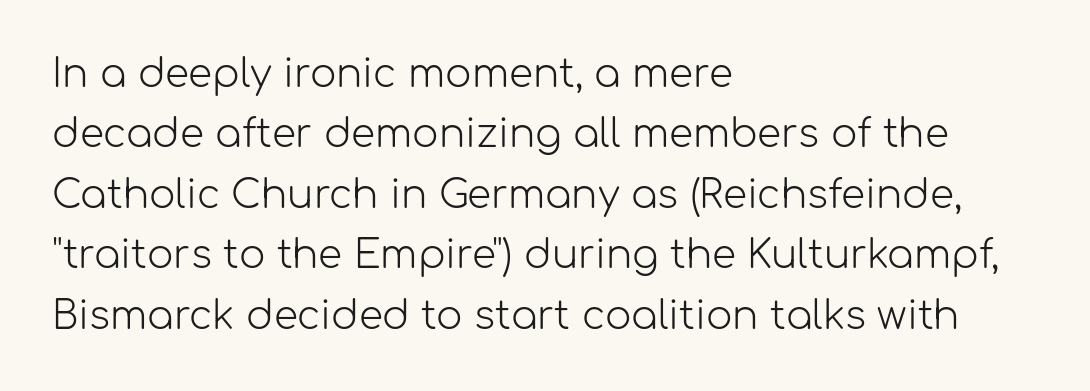
{"serif": "no", "italic": "no", "bold": "no", "weight": "light", "width": "normal", "stroke_contrast": "low", "x_height": "medium", "monospaced": "no", "underline": "no", "align": "left", "line_spacing": "normal", "line_spacing_ratio": 1.55, "letter_spacing": "normal", "letter_spacing_em": 0.0, "glyph_px": 39}
